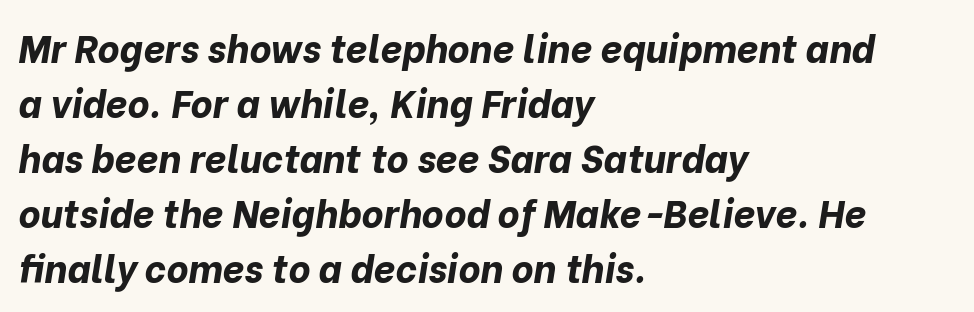
Q: Is the text bold? A: Yes.
Q: Is the text italic (slanted)? A: Yes, it leans right by about 10 degrees.
Q: Is the text underlined? A: No.
Q: How is the paragraph aligned? A: Left-aligned.
Q: Is the spacing between letters normal or unusually wide? A: Normal.
Q: Is the spacing between lines tight, normal or loose? A: Normal.
Q: Width (condensed, normal, or wide)? A: Normal.
Q: Stroke contrast? A: Low.
Q: x-height? A: Medium.
Q: Monospaced? A: No.
